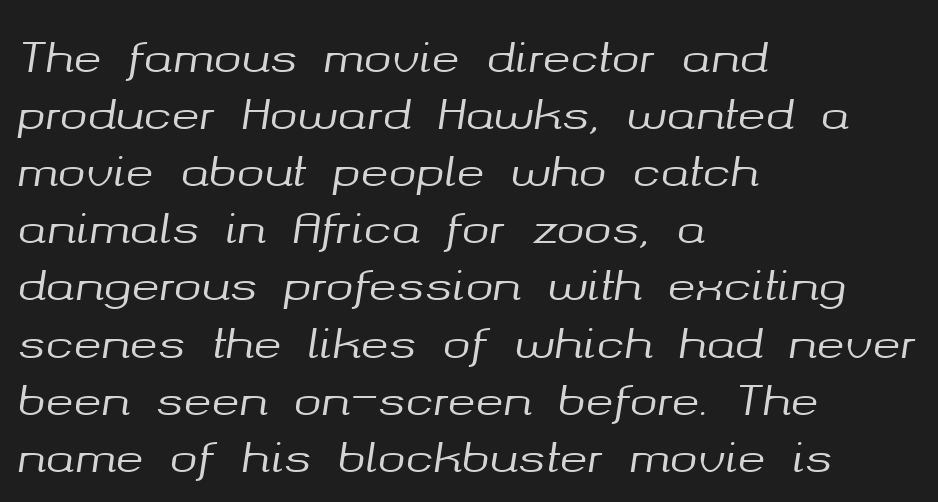
{"italic": "yes", "lean": "right", "slant_degrees": 8, "width": "normal", "stroke_contrast": "medium", "x_height": "medium", "monospaced": "no", "underline": "no", "align": "left", "line_spacing": "normal", "line_spacing_ratio": 1.36, "letter_spacing": "normal", "letter_spacing_em": 0.0, "glyph_px": 42}
